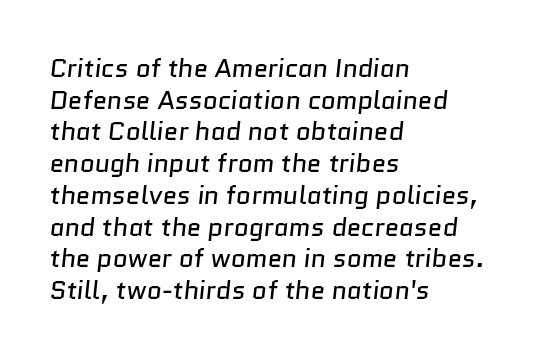
The horizontal fit of the characters is conventional and even. Any mark beneath the type? The region is blank. The passage shown is not bold in any degree. The text block is weighted toward the left margin, trailing off unevenly rightward.
